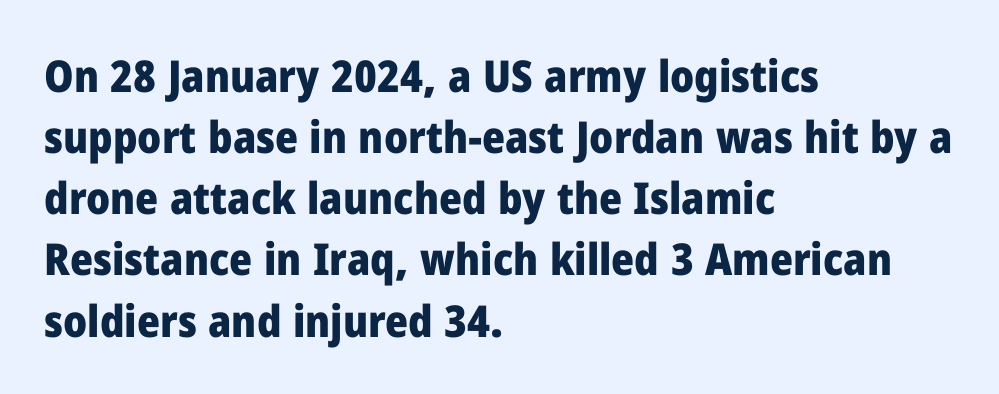
{"serif": "no", "italic": "no", "bold": "yes", "weight": "heavy", "width": "normal", "stroke_contrast": "low", "x_height": "medium", "monospaced": "no", "underline": "no", "align": "left", "line_spacing": "normal", "line_spacing_ratio": 1.39, "letter_spacing": "normal", "letter_spacing_em": 0.0, "glyph_px": 44}
